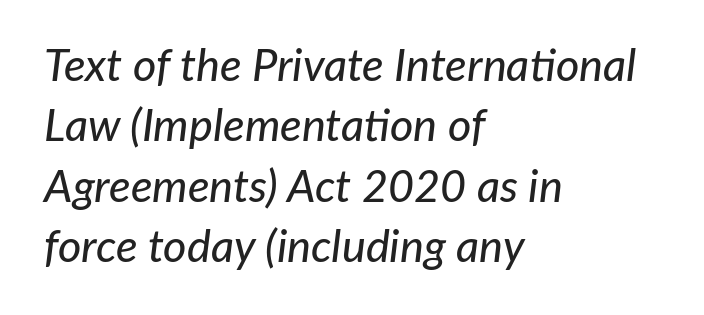
This is oblique type, the kind used for emphasis or titles. Tracking value appears to be zero — textbook default spacing. The lines sit at an ordinary, default distance from one another. These lines stack with their left ends in a neat column.
